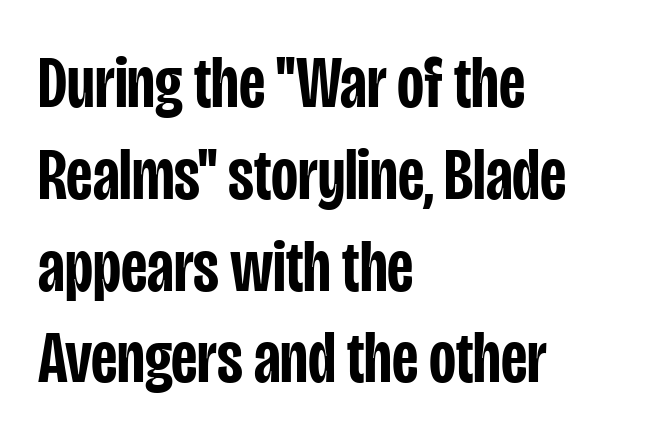
The gaps between neighbouring characters are ordinary and unremarkable. The words here are not underlined. All the whitespace from short lines collects on the right. You could not count columns in this text — the font is proportionally spaced. Emphasis by weight is partial: semibold.
